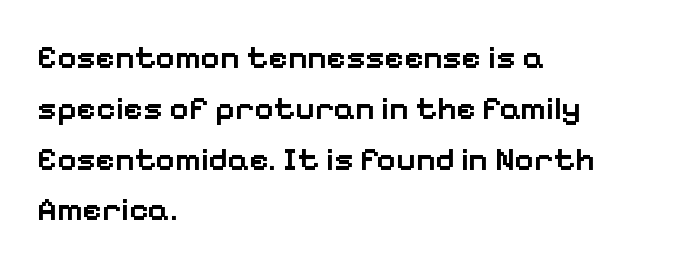
The image shows 33 px semibold sans-serif type, upright; set left-aligned, normal line spacing (1.54x), normal letter spacing, not underlined; low stroke contrast and a medium x-height.
